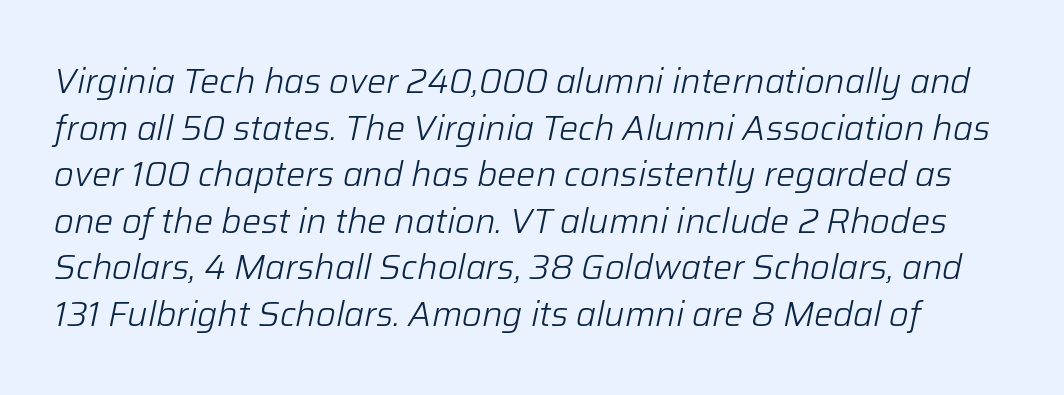
Q: Is the text bold? A: No.
Q: Is the text italic (slanted)? A: Yes, it leans right by about 12 degrees.
Q: Is the text underlined? A: No.
Q: Is the spacing between letters normal or unusually wide? A: Normal.
Q: Is the spacing between lines tight, normal or loose? A: Normal.
Q: Width (condensed, normal, or wide)? A: Normal.
Q: Stroke contrast? A: Low.
Q: x-height? A: Medium.
Q: Monospaced? A: No.
